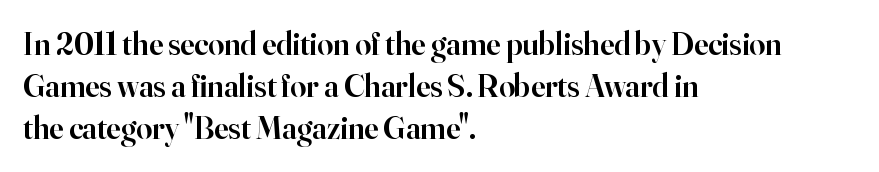
The image shows 32 px semibold serif type, upright; set left-aligned, normal line spacing (1.32x), normal letter spacing, not underlined; high stroke contrast and a small x-height.
